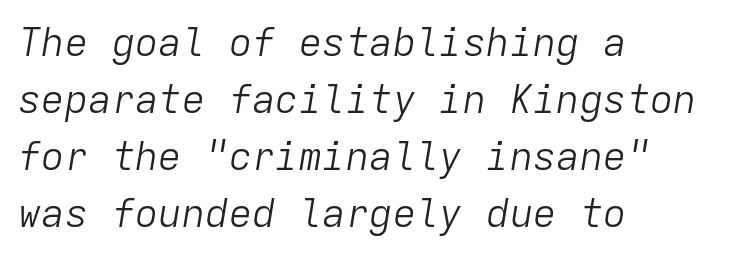
The image shows 39 px light type, italic (leaning right), monospaced; set left-aligned, normal line spacing (1.46x), normal letter spacing, not underlined; low stroke contrast and a medium x-height.
